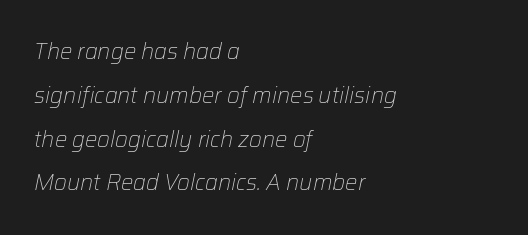
If you drew a ruler down the left edge, every line would touch it. Clear beneath every line of the passage. Nothing unusual about the tracking: characters are spaced as the font intends. Italic: yes, the glyphs are oblique.
